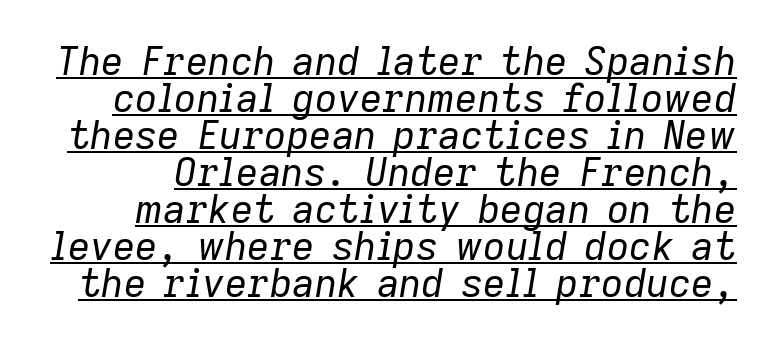
Is the letter spacing exaggerated? No — it looks like the ordinary default. If you measured baseline to baseline, you'd find a short distance. Looks like someone drew a line under every word here. An italicized treatment has been applied to the whole sample. The letters advance in unequal steps, a hallmark of proportional type. Counters stay open thanks to moderate or lighter strokes.
